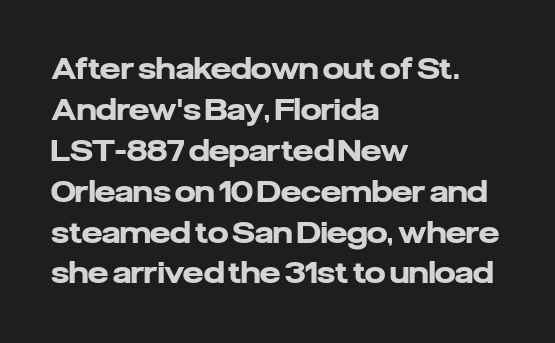
The image shows 29 px heavy sans-serif type, upright; set left-aligned, normal line spacing (1.41x), normal letter spacing, not underlined; low stroke contrast and a medium x-height.
